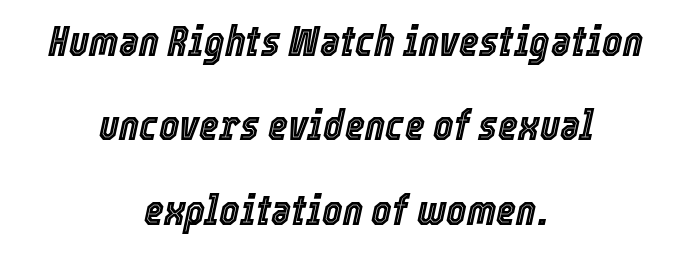
The image shows 43 px condensed type, italic (leaning right); set centered, loose line spacing (1.96x), normal letter spacing, not underlined; a medium x-height.
